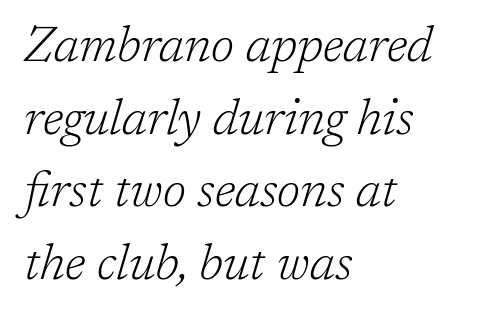
Q: Is the text bold? A: No.
Q: Is the text italic (slanted)? A: Yes, it leans right by about 17 degrees.
Q: Is the typeface a serif or a sans-serif typeface? A: Serif.
Q: Is the text underlined? A: No.
Q: How is the paragraph aligned? A: Left-aligned.
Q: Is the spacing between letters normal or unusually wide? A: Normal.
Q: Is the spacing between lines tight, normal or loose? A: Normal.
Q: Width (condensed, normal, or wide)? A: Normal.
Q: Stroke contrast? A: Low.
Q: x-height? A: Medium.
Q: Monospaced? A: No.
